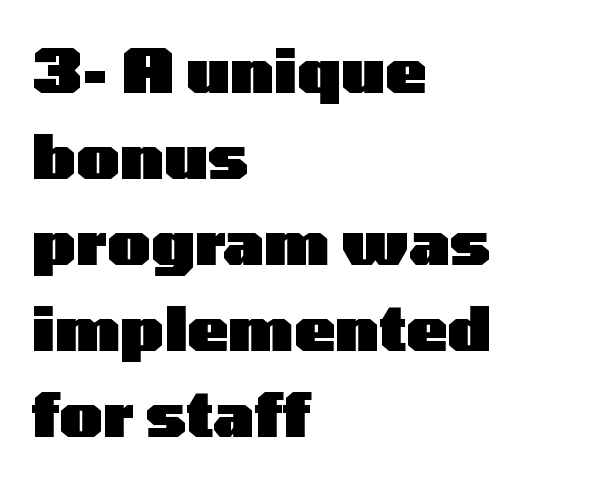
Does the leading feel generous? No, just average. Does the copy run flush right? No — it runs flush left. Just letters on the line, the space beneath them empty. Serifs: no, the terminals of the letterforms are clean.
